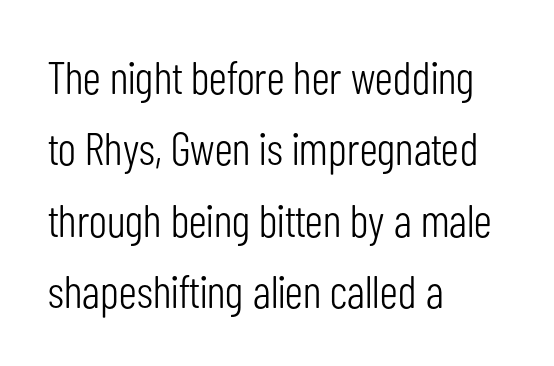
Q: Is the text bold? A: No.
Q: Is the text italic (slanted)? A: No, it is upright.
Q: Is the typeface a serif or a sans-serif typeface? A: Sans-serif.
Q: Is the text underlined? A: No.
Q: How is the paragraph aligned? A: Left-aligned.
Q: Is the spacing between letters normal or unusually wide? A: Normal.
Q: Is the spacing between lines tight, normal or loose? A: Normal.
Q: Width (condensed, normal, or wide)? A: Condensed.
Q: Stroke contrast? A: Low.
Q: x-height? A: Medium.
Q: Monospaced? A: No.
